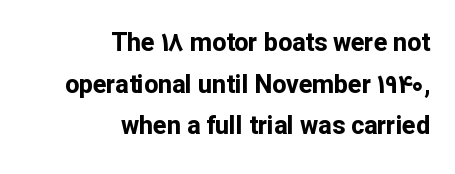
{"italic": "no", "bold": "yes", "underline": "no", "align": "right", "line_spacing": "normal", "line_spacing_ratio": 1.67, "letter_spacing": "normal", "letter_spacing_em": 0.0, "glyph_px": 25}
